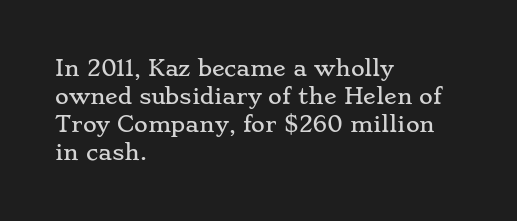
The image shows 21 px text type, upright; set left-aligned, normal line spacing (1.33x), normal letter spacing, not underlined.
